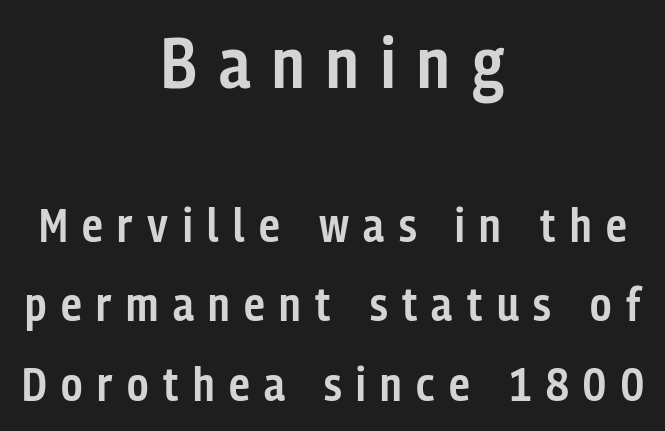
Has an underline been added? It has not. Typesetter's note: demi weight, one step under bold. Rows of type keep a routine distance in the vertical direction. The rendering uses natural spacing where letterforms have individual widths. The text was rendered using a sans face with plain stroke endings. This rendering widens character spacing well past its baseline value.
